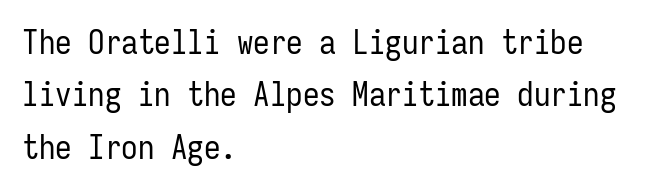
Q: Is the text bold? A: No.
Q: Is the text italic (slanted)? A: No, it is upright.
Q: Is the typeface a serif or a sans-serif typeface? A: Sans-serif.
Q: Is the text underlined? A: No.
Q: How is the paragraph aligned? A: Left-aligned.
Q: Is the spacing between letters normal or unusually wide? A: Normal.
Q: Is the spacing between lines tight, normal or loose? A: Normal.
Q: Width (condensed, normal, or wide)? A: Condensed.
Q: Stroke contrast? A: Low.
Q: x-height? A: Medium.
Q: Monospaced? A: Yes.
